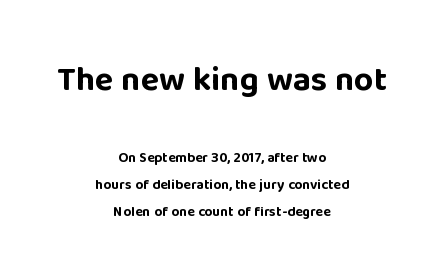
{"serif": "no", "italic": "no", "bold": "yes", "weight": "bold", "width": "normal", "stroke_contrast": "low", "x_height": "large", "monospaced": "no", "underline": "no", "align": "center", "line_spacing": "loose", "line_spacing_ratio": 1.94, "letter_spacing": "normal", "letter_spacing_em": 0.0, "larger_block": "first", "size_ratio": 2.43, "glyph_px": 34}
